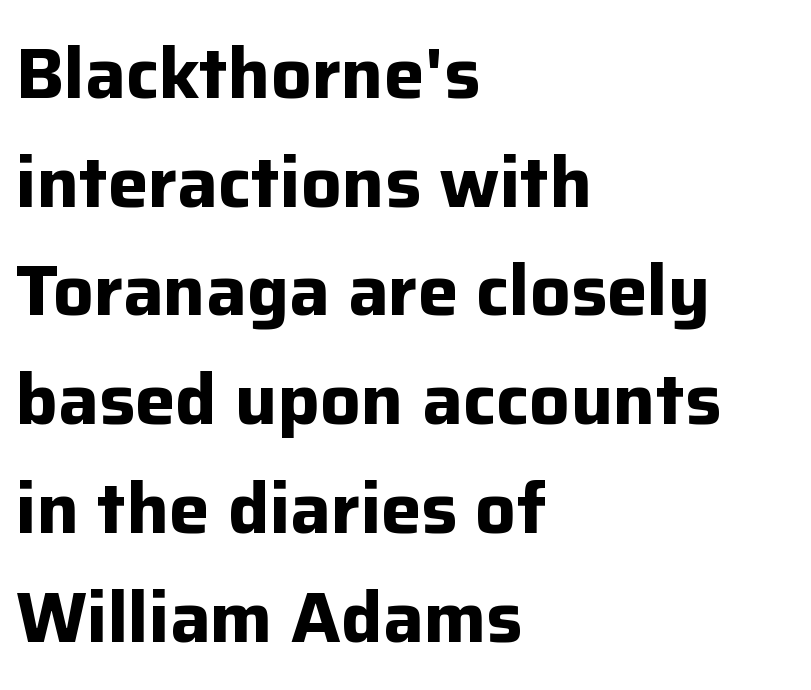
Its strokes are broad and dark, the hallmark of bold type. Do the characters align in a grid? No, the font is proportional. Each word holds together tightly as a unit, with standard inter-letter gaps. Posture: vertical. Caption: multi-line text, flush left, ragged right. The text was rendered using a sans face with plain stroke endings.
